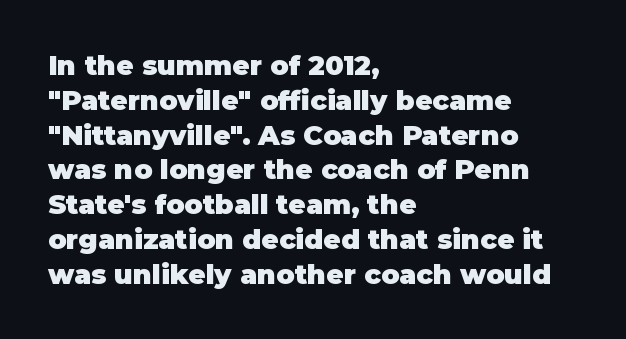
{"italic": "no", "bold": "yes", "underline": "no", "align": "left", "line_spacing": "normal", "line_spacing_ratio": 1.29, "letter_spacing": "normal", "letter_spacing_em": 0.0, "glyph_px": 27}
